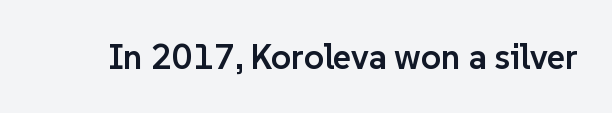
The image shows 35 px semibold sans-serif type, upright; set normal letter spacing, not underlined; low stroke contrast and a medium x-height.
